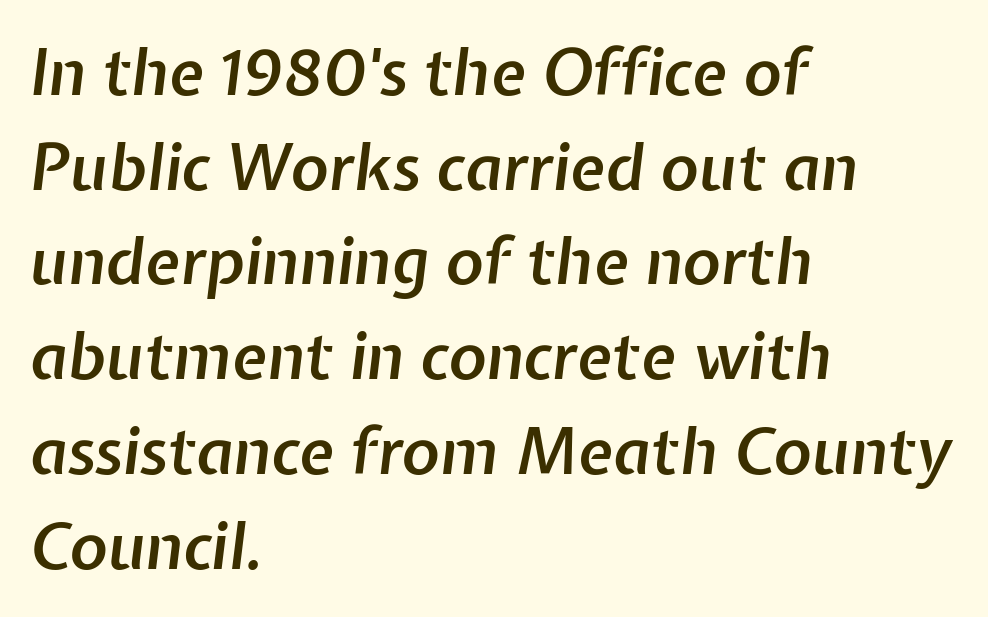
The image shows 64 px semibold type, italic (leaning right); set left-aligned, normal line spacing (1.48x), normal letter spacing, not underlined; low stroke contrast and a medium x-height.
